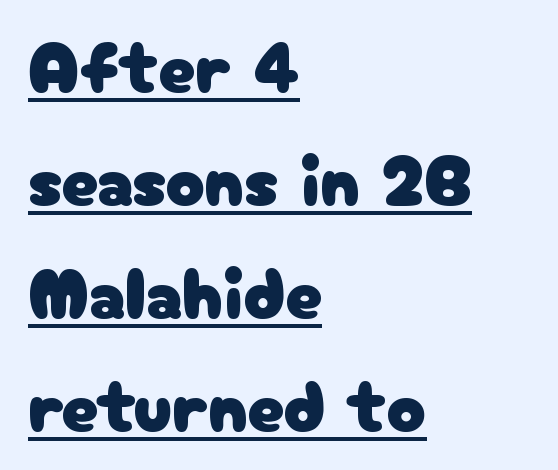
The gaps between neighbouring characters are ordinary and unremarkable. Stroke terminals: plain, sans-serif. You could not count columns in this text — the font is proportionally spaced. Visually the block forms a straight wall on the left and a jagged coastline on the right. You can tell it's not italic because the verticals are truly vertical.
